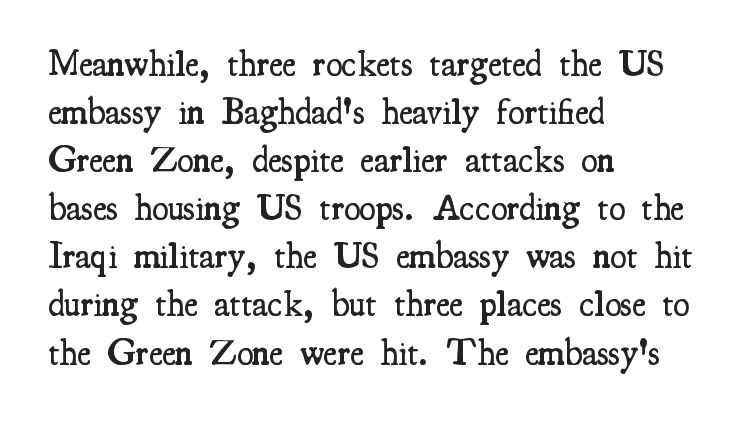
Q: Is the text bold? A: Semi-bold.
Q: Is the text italic (slanted)? A: No, it is upright.
Q: Is the typeface a serif or a sans-serif typeface? A: Serif.
Q: Is the text underlined? A: No.
Q: How is the paragraph aligned? A: Left-aligned.
Q: Is the spacing between letters normal or unusually wide? A: Normal.
Q: Is the spacing between lines tight, normal or loose? A: Normal.
Q: Width (condensed, normal, or wide)? A: Condensed.
Q: Stroke contrast? A: Medium.
Q: x-height? A: Small.
Q: Monospaced? A: No.
